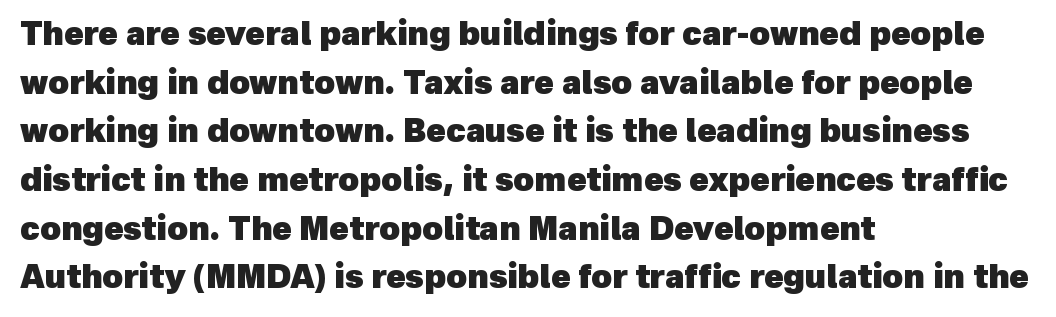
The image shows 32 px heavy sans-serif type; set left-aligned, normal line spacing (1.52x), normal letter spacing, not underlined; a medium x-height.
